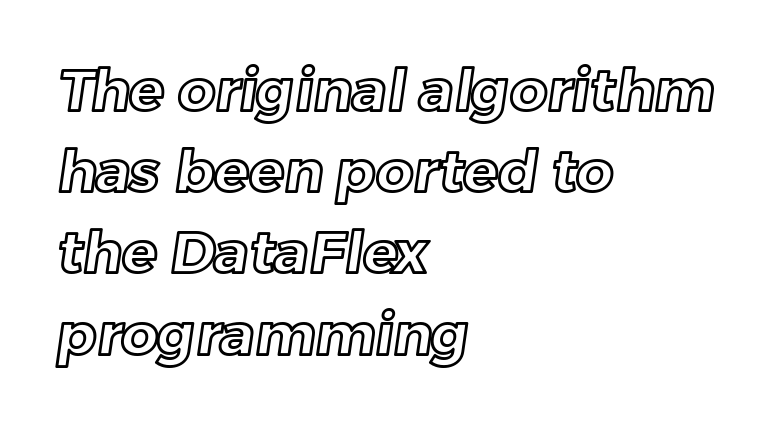
{"width": "normal", "x_height": "medium", "monospaced": "no", "underline": "no", "align": "left", "line_spacing": "normal", "line_spacing_ratio": 1.4, "letter_spacing": "normal", "letter_spacing_em": 0.0, "glyph_px": 58}
